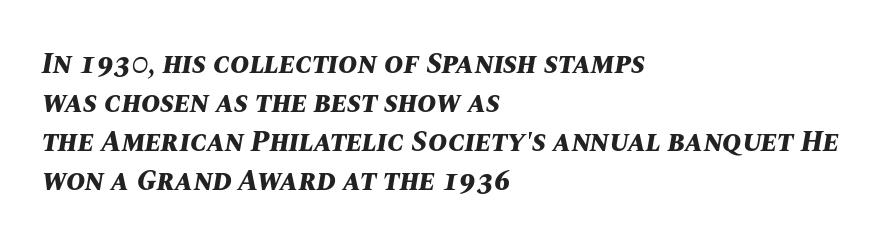
Q: Is the text bold? A: Yes.
Q: Is the text italic (slanted)? A: Yes, it leans right by about 10 degrees.
Q: Is the text underlined? A: No.
Q: How is the paragraph aligned? A: Left-aligned.
Q: Is the spacing between letters normal or unusually wide? A: Normal.
Q: Is the spacing between lines tight, normal or loose? A: Normal.
Q: Width (condensed, normal, or wide)? A: Normal.
Q: Stroke contrast? A: Medium.
Q: x-height? A: Large.
Q: Monospaced? A: No.
